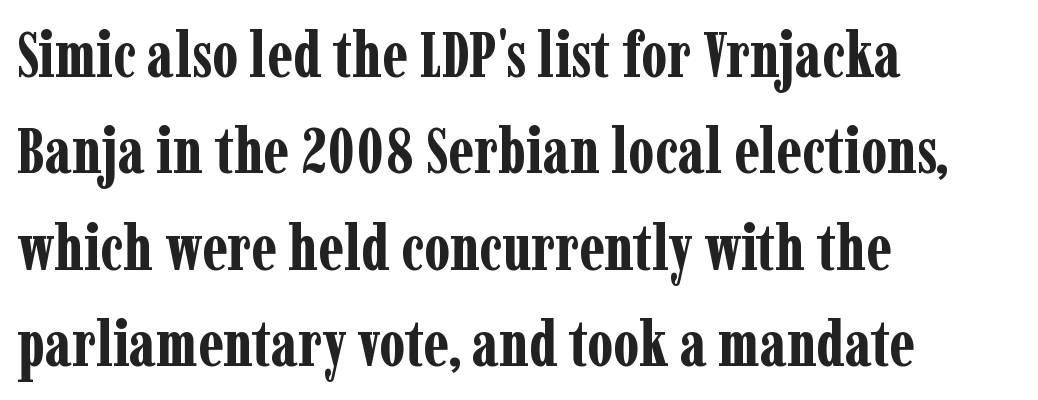
The image shows 63 px bold, condensed serif type, upright; set left-aligned, normal line spacing (1.53x), normal letter spacing, not underlined; low stroke contrast and a medium x-height.
